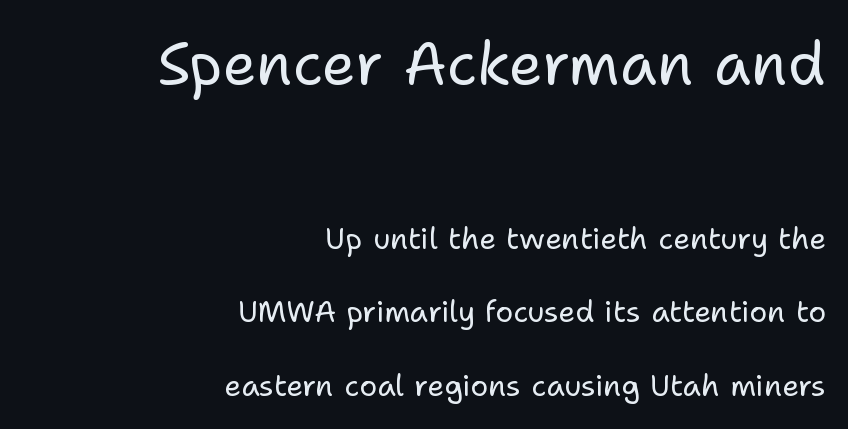
The image shows 60 px regular-weight sans-serif type, upright; set right-aligned, loose line spacing (2.46x), normal letter spacing, not underlined; the first (top) block is 2.0x larger; low stroke contrast and a medium x-height.
